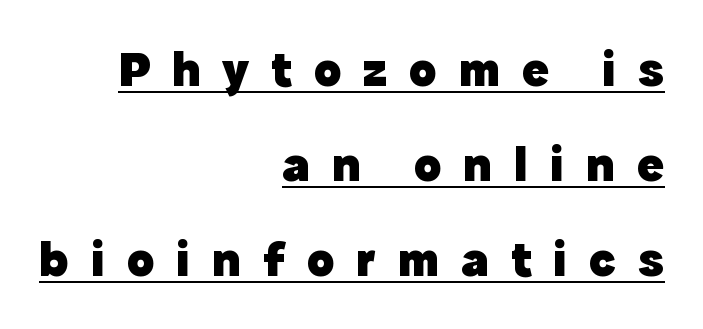
Q: Is the text bold? A: Yes.
Q: Is the text italic (slanted)? A: No, it is upright.
Q: Is the typeface a serif or a sans-serif typeface? A: Sans-serif.
Q: Is the text underlined? A: Yes.
Q: How is the paragraph aligned? A: Right-aligned.
Q: Is the spacing between letters normal or unusually wide? A: Unusually wide.
Q: Is the spacing between lines tight, normal or loose? A: Loose.
Q: Width (condensed, normal, or wide)? A: Normal.
Q: x-height? A: Medium.
Q: Monospaced? A: No.
